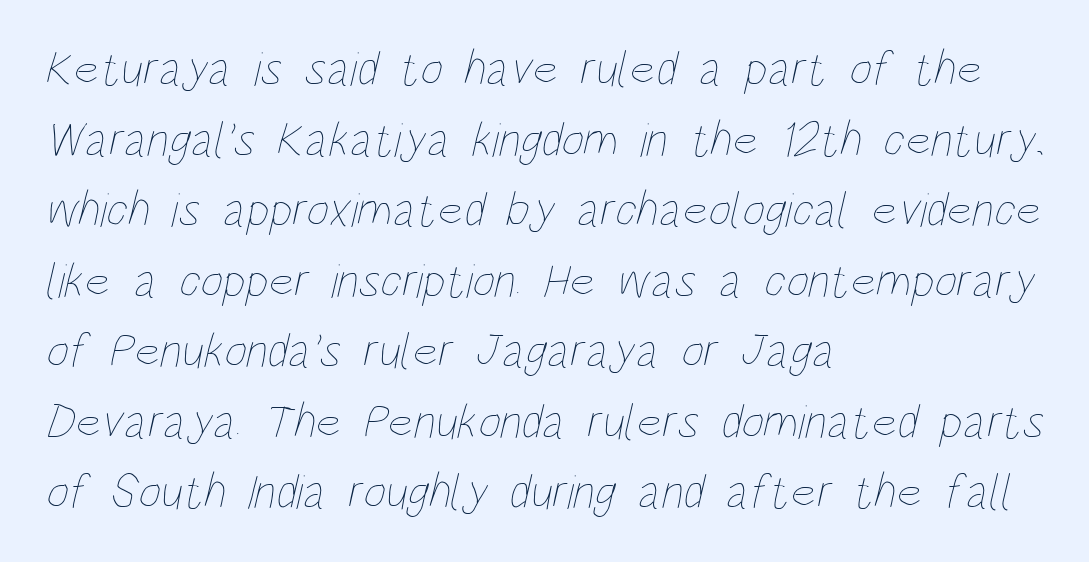
The image shows 49 px thin, condensed type; set left-aligned, normal line spacing (1.44x), normal letter spacing, not underlined; low stroke contrast and a large x-height.
